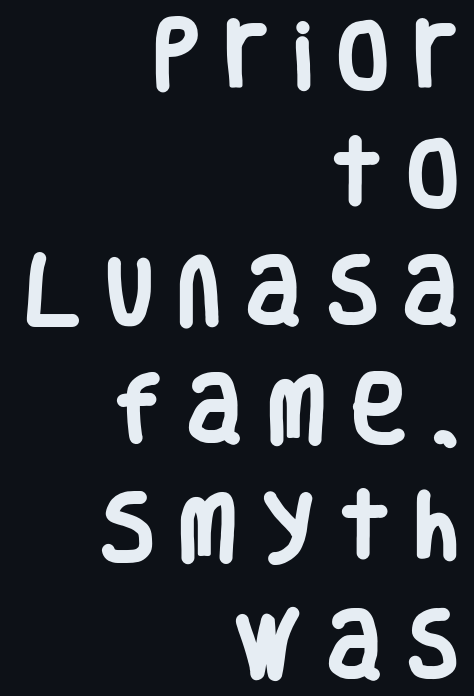
What kind of face is this? One without serifs — a sans. A roman cut, with each character standing at attention. The space between consecutive lines is moderate. Short note: letters widely spaced. Plain, unruled lines of type.
